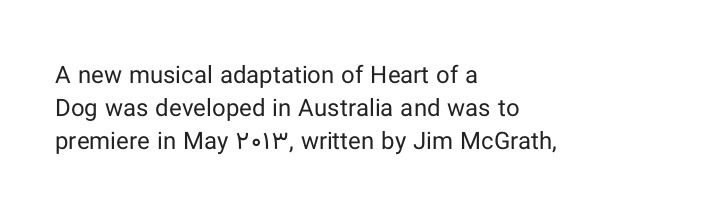
The image shows 24 px text type, upright; set left-aligned, normal line spacing (1.38x), normal letter spacing, not underlined.
